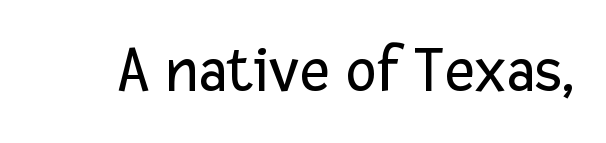
{"serif": "no", "italic": "no", "bold": "no", "weight": "regular", "width": "normal", "stroke_contrast": "low", "x_height": "medium", "monospaced": "no", "underline": "no", "letter_spacing": "normal", "letter_spacing_em": 0.0, "glyph_px": 66}
